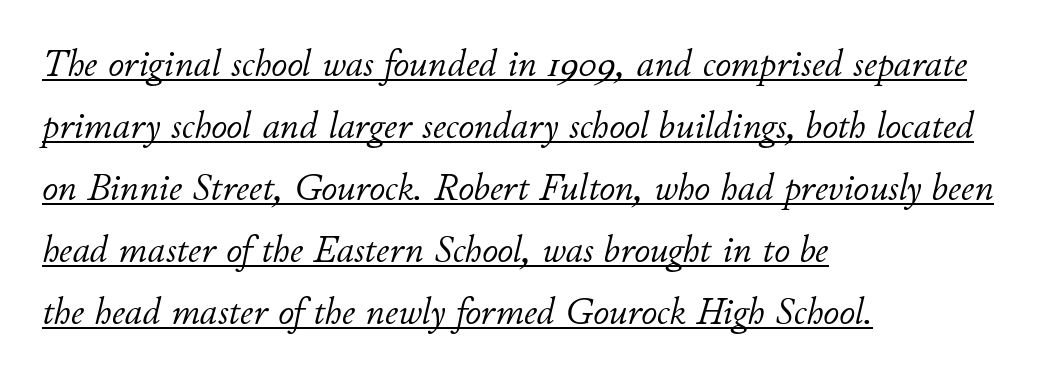
Emphasis is given by a line drawn under the lettering. The rendering anchors every line to the left-hand side. The leading is moderate, giving the passage an even texture. Spacing verdict: proportional, widths tailored to each character. Slanted lettering throughout.
